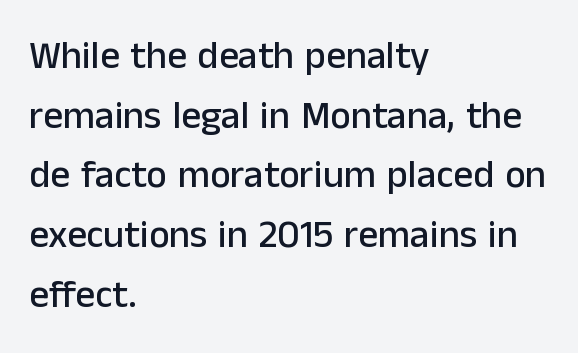
The image shows 39 px sans-serif type, upright; set left-aligned, normal line spacing (1.53x), normal letter spacing, not underlined; low stroke contrast and a medium x-height.
